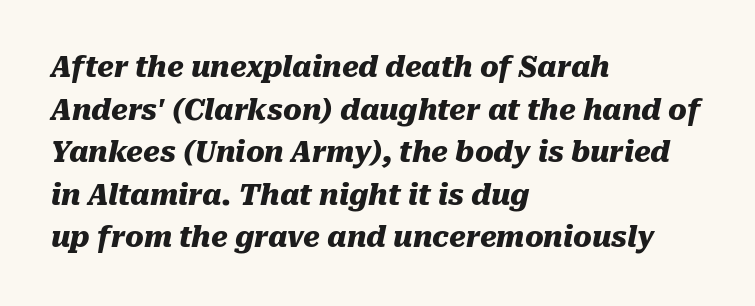
{"italic": "yes", "lean": "right", "slant_degrees": 10, "bold": "yes", "weight": "heavy", "width": "normal", "stroke_contrast": "medium", "x_height": "medium", "monospaced": "no", "underline": "no", "align": "left", "line_spacing": "normal", "line_spacing_ratio": 1.52, "letter_spacing": "normal", "letter_spacing_em": 0.0, "glyph_px": 28}
